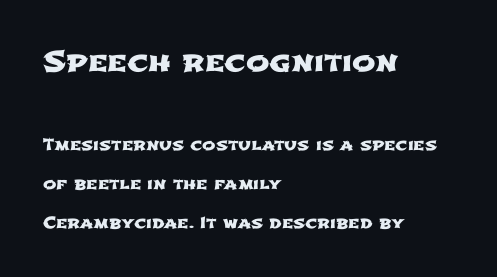
The image shows 28 px wide sans-serif type; set left-aligned, loose line spacing (2.44x), normal letter spacing, not underlined; the first (top) block is 1.75x larger; low stroke contrast and a medium x-height.
